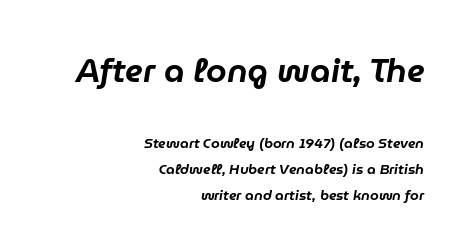
Block one is the big one; block two sits smaller underneath. Caption: multi-line text, flush right, ragged left. Is the type slanted? Yes — the strokes lean at a clear angle. You could not count columns in this text — the font is proportionally spaced. Glyph-to-glyph distance matches everyday printed text.
